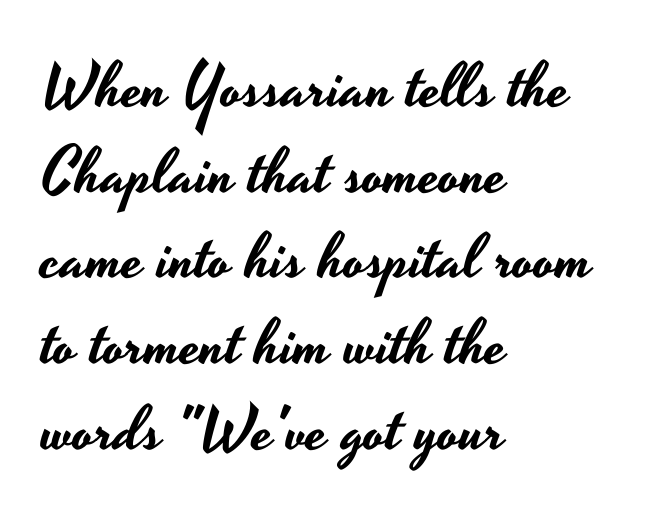
Q: Is the text italic (slanted)? A: Yes.
Q: Is the typeface a serif or a sans-serif typeface? A: Sans-serif.
Q: Is the text underlined? A: No.
Q: How is the paragraph aligned? A: Left-aligned.
Q: Is the spacing between letters normal or unusually wide? A: Normal.
Q: Is the spacing between lines tight, normal or loose? A: Normal.
Q: Width (condensed, normal, or wide)? A: Wide.
Q: Stroke contrast? A: Low.
Q: x-height? A: Small.
Q: Monospaced? A: No.
